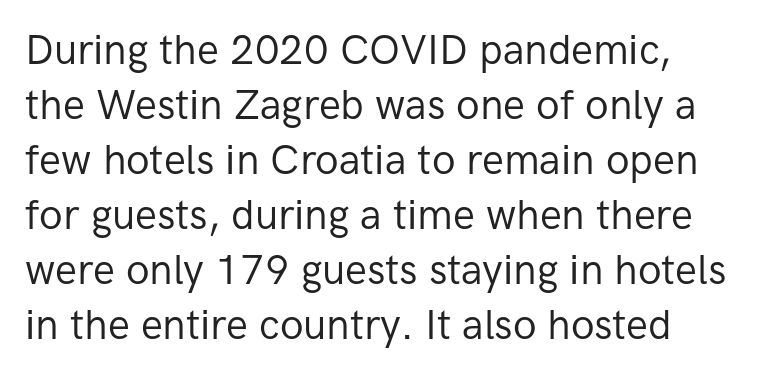
The image shows 41 px regular-weight sans-serif type, upright; set normal line spacing (1.34x), normal letter spacing, not underlined; low stroke contrast and a medium x-height.
